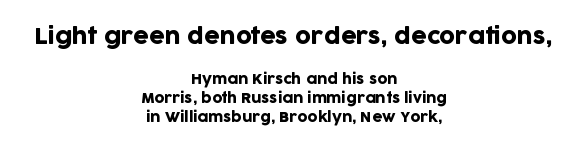
The image shows 22 px text type, upright; set centered, normal line spacing (1.36x), normal letter spacing, not underlined; the first (top) block is 1.57x larger.
